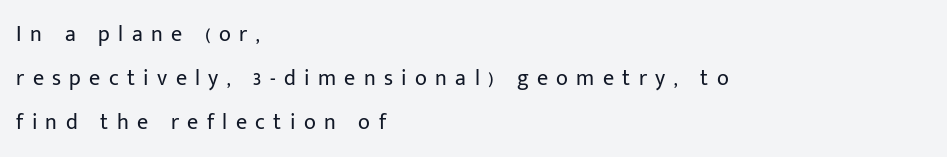
Horizontal alignment here is leftward, the default for most running prose. No italicization has been applied; the sample stays upright. The gap between lines stays unmarked. Students, note that the glyphs here are deliberately spaced far apart. Reading down the column, the eye jumps a long way to each next line. The characters are drawn with everyday or finer stroke widths.
